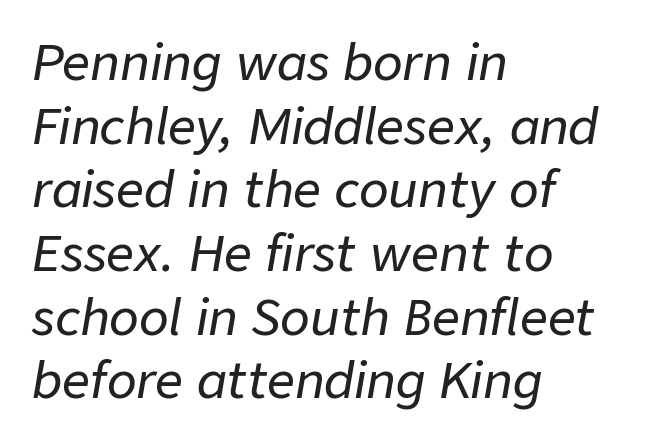
{"italic": "yes", "lean": "right", "slant_degrees": 9, "width": "normal", "stroke_contrast": "low", "x_height": "medium", "monospaced": "no", "underline": "no", "align": "left", "line_spacing": "normal", "line_spacing_ratio": 1.3, "letter_spacing": "normal", "letter_spacing_em": 0.0, "glyph_px": 49}
